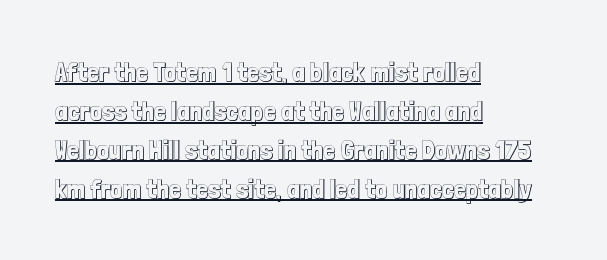
Is the block centered? No — it sits flush against the left margin. If you drew a line through each stem, it would be perfectly vertical. A baseline rule has been typeset under these characters. Is there much room between lines? A standard amount, neither cramped nor airy.
